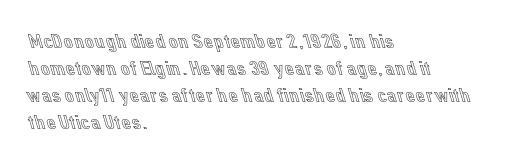
Q: Is the text italic (slanted)? A: Yes.
Q: Is the text underlined? A: No.
Q: How is the paragraph aligned? A: Left-aligned.
Q: Is the spacing between letters normal or unusually wide? A: Normal.
Q: Is the spacing between lines tight, normal or loose? A: Normal.
